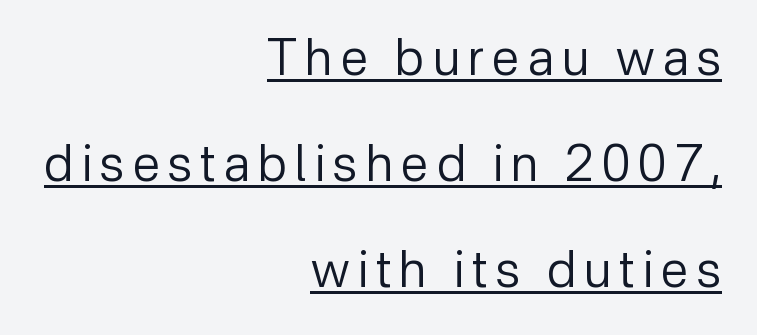
{"serif": "no", "italic": "no", "bold": "no", "weight": "regular", "width": "normal", "stroke_contrast": "low", "x_height": "medium", "monospaced": "no", "underline": "yes", "align": "right", "line_spacing": "loose", "line_spacing_ratio": 2.12, "glyph_px": 50}
